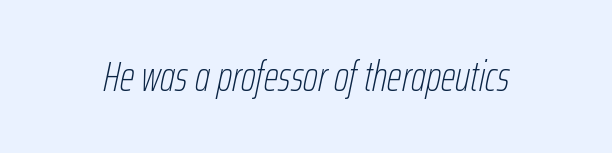
The image shows 42 px thin, condensed type, italic (leaning right); set normal letter spacing, not underlined; low stroke contrast and a medium x-height.
